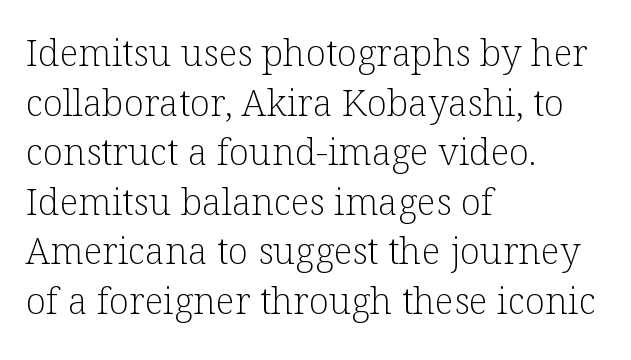
Q: Is the text bold? A: No.
Q: Is the text italic (slanted)? A: No, it is upright.
Q: Is the typeface a serif or a sans-serif typeface? A: Serif.
Q: Is the text underlined? A: No.
Q: How is the paragraph aligned? A: Left-aligned.
Q: Is the spacing between letters normal or unusually wide? A: Normal.
Q: Is the spacing between lines tight, normal or loose? A: Normal.
Q: Width (condensed, normal, or wide)? A: Normal.
Q: Stroke contrast? A: Low.
Q: x-height? A: Medium.
Q: Monospaced? A: No.
